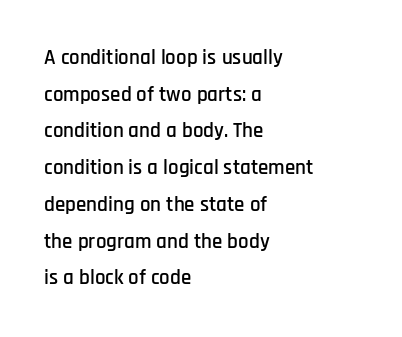
Q: Is the text italic (slanted)? A: No, it is upright.
Q: Is the text underlined? A: No.
Q: How is the paragraph aligned? A: Left-aligned.
Q: Is the spacing between letters normal or unusually wide? A: Normal.
